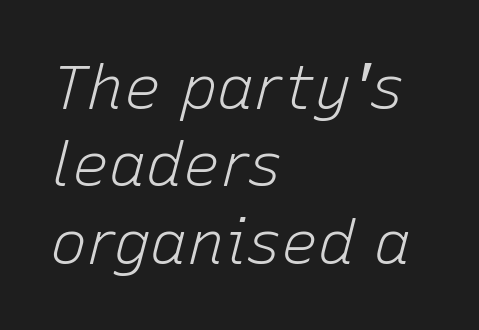
{"italic": "yes", "lean": "right", "slant_degrees": 15, "bold": "no", "weight": "light", "width": "normal", "stroke_contrast": "low", "x_height": "medium", "monospaced": "no", "underline": "no", "align": "left", "line_spacing": "normal", "line_spacing_ratio": 1.25, "letter_spacing": "normal", "letter_spacing_em": 0.0, "glyph_px": 62}
